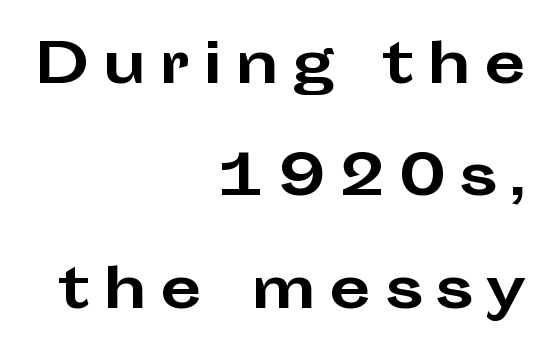
Words float on clear page, feet unadorned. The type family on display is of the sans-serif kind. Horizontal bands of white between lines are thick stripes. Is this a fixed-width face? No — the glyphs have proportional, varying widths. The glyphs have the mass of a bold cut.
